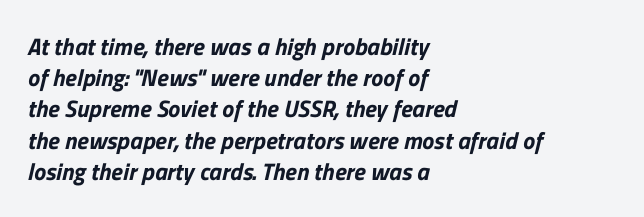
The image shows 24 px text type; set left-aligned, normal line spacing (1.3x), normal letter spacing, not underlined.
